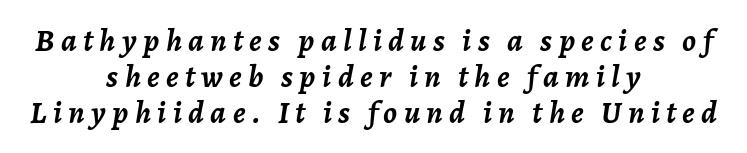
The image shows 32 px semibold type, italic (leaning right); set centered, tight line spacing (1.12x), unusually wide letter spacing (+0.2 em), not underlined; low stroke contrast and a medium x-height.
